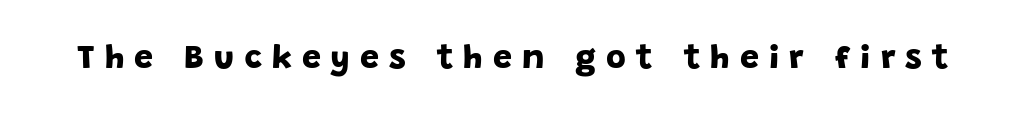
Q: Is the text bold? A: Yes.
Q: Is the typeface a serif or a sans-serif typeface? A: Sans-serif.
Q: Is the text underlined? A: No.
Q: Is the spacing between letters normal or unusually wide? A: Unusually wide.
Q: Width (condensed, normal, or wide)? A: Normal.
Q: Stroke contrast? A: Low.
Q: x-height? A: Large.
Q: Monospaced? A: No.
